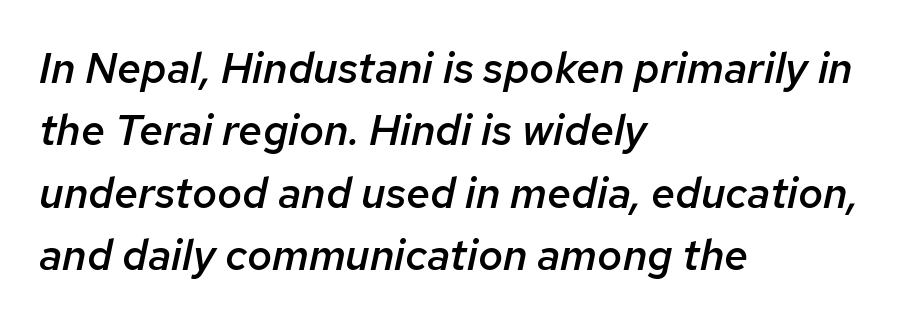
{"italic": "yes", "lean": "right", "slant_degrees": 12, "bold": "semi", "weight": "semibold", "width": "normal", "stroke_contrast": "low", "x_height": "medium", "monospaced": "no", "underline": "no", "align": "left", "line_spacing": "normal", "line_spacing_ratio": 1.45, "letter_spacing": "normal", "letter_spacing_em": 0.0, "glyph_px": 43}
